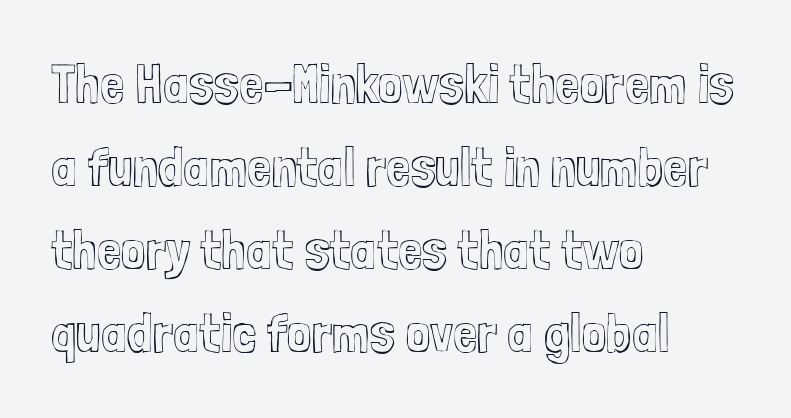
Varying glyph widths throughout — classic text-font behaviour. The line-height multiplier appears to be the usual default. Honestly, the letter spacing is just normal — you wouldn't notice it. The passage is arranged the way most books set body copy — flush left. Underlining? Definitely not there.
